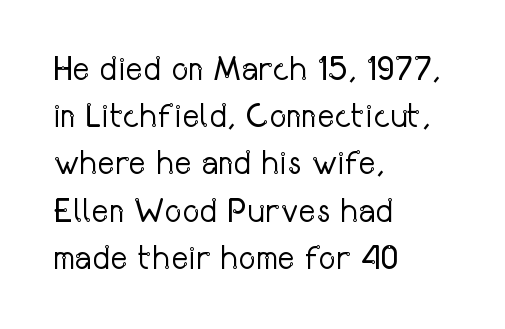
The image shows 33 px regular-weight, condensed sans-serif type, upright; set left-aligned, normal line spacing (1.43x), normal letter spacing, not underlined; low stroke contrast and a medium x-height.
